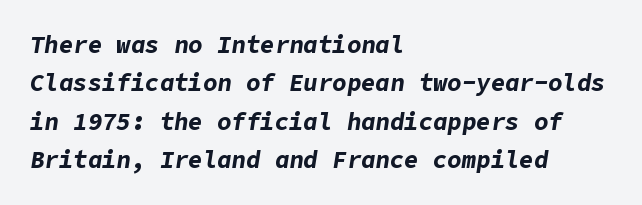
Rule under the text: the space is simply empty. Thick stems and heavy bowls — unmistakably bold. The passage shown leans; its letterforms are oblique. Short note: letters normally spaced. Regular leading. These lines stack with their left ends in a neat column.
